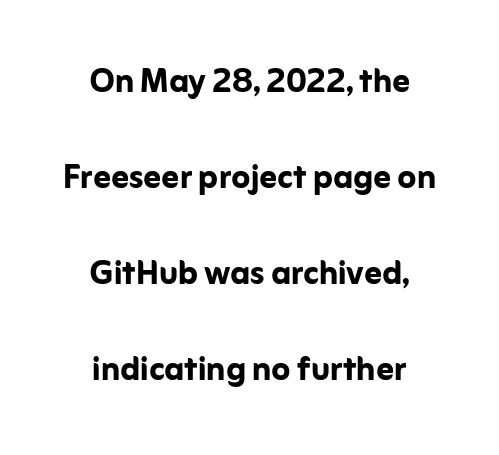
It's the straight-up-and-down kind of type. The passage shown is not underscored anywhere. Caption: bold face, heavy strokes. Layout note: lines centered. The horizontal fit of the characters is conventional and even. The block of text is sparse from top to bottom, with ample space between rows.
